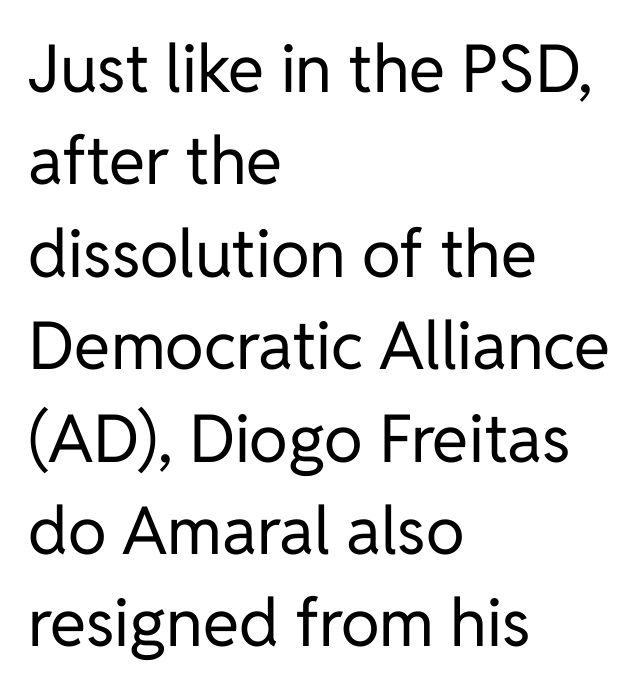
The glyphs are unaccompanied by any horizontal stroke below them. Is this a heavy cut? Hardly; it is regular or lighter. No extra tracking has been applied to these lines. These lines sit exactly where default settings would place them. Do the characters align in a grid? No, the font is proportional. Short and long lines alike share a common starting point at left.
